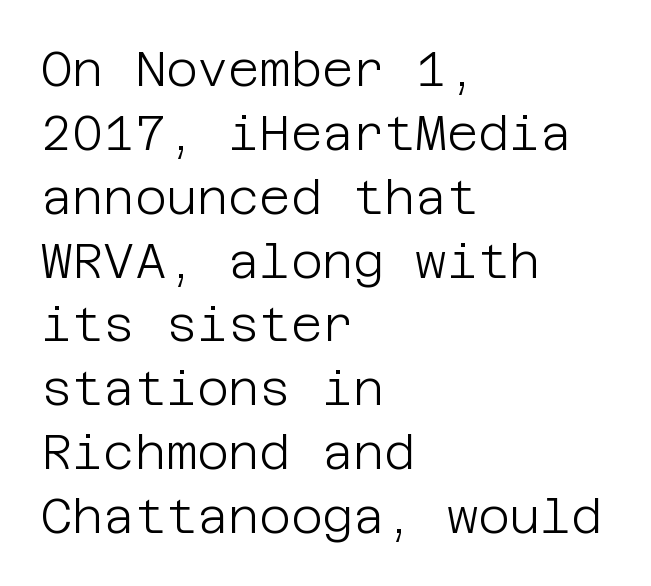
The image shows 48 px light sans-serif type, upright; set left-aligned, normal line spacing (1.33x), normal letter spacing, not underlined; low stroke contrast and a large x-height.
